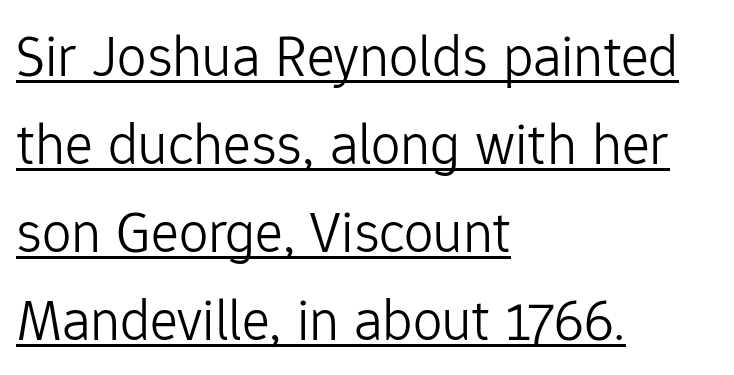
Honestly, the underline is the first thing you notice here. All the whitespace from short lines collects on the right. Stems here are at most as thick as an everyday book face. You can tell it's not italic because the verticals are truly vertical. In terms of letterform style, serifs are entirely absent. Here the glyphs are tracked normally, forming tight word shapes.
